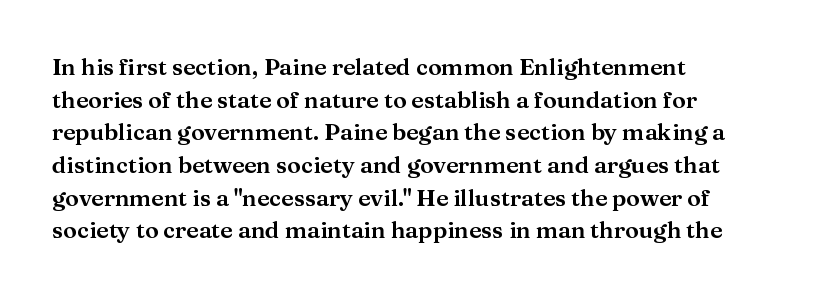
The image shows 23 px text type, upright; set left-aligned, normal line spacing (1.42x), normal letter spacing, not underlined.
